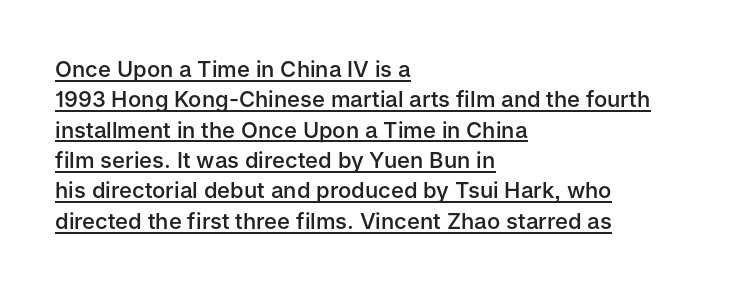
The image shows 22 px text type, upright; set left-aligned, normal line spacing (1.38x), normal letter spacing, underlined.
